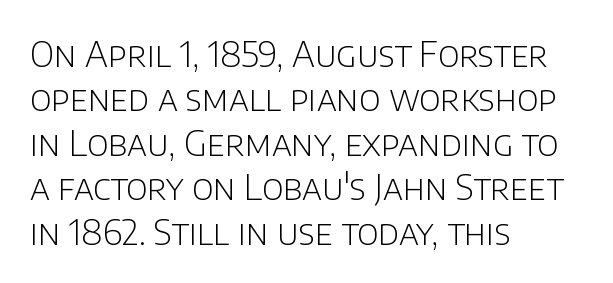
Default kerning and tracking; the words read as compact shapes. The string is rendered with underlining switched off. This is the regular roman posture of the typeface. Weight: in the light-to-regular range. Is this a sans? Yes — the strokes have no serifs. Every row of glyphs begins at an identical x-position on the left.
